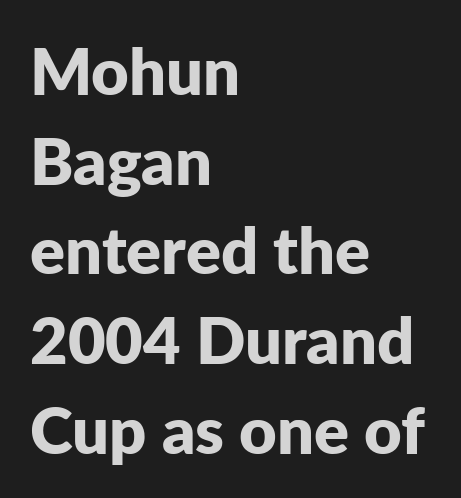
The image shows 65 px bold sans-serif type, upright; set left-aligned, normal line spacing (1.38x), normal letter spacing, not underlined; low stroke contrast and a medium x-height.
